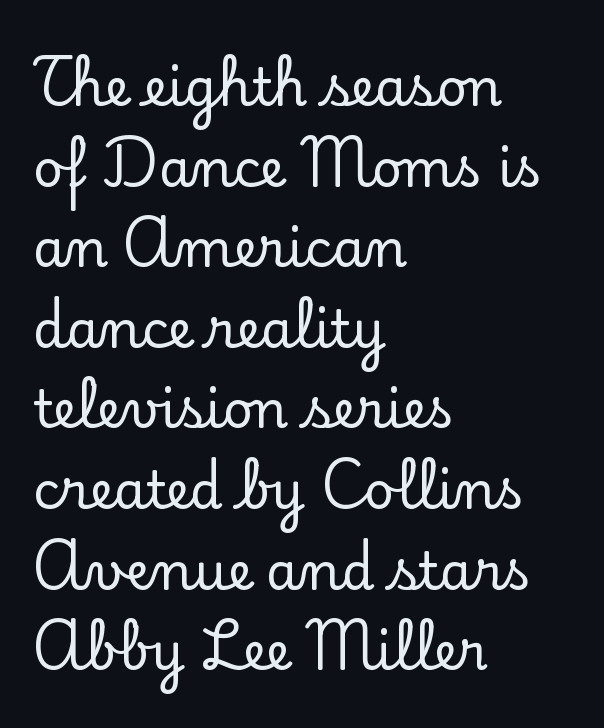
The image shows 52 px serif type, upright; set left-aligned, normal line spacing (1.55x), normal letter spacing, not underlined; low stroke contrast and a small x-height.
